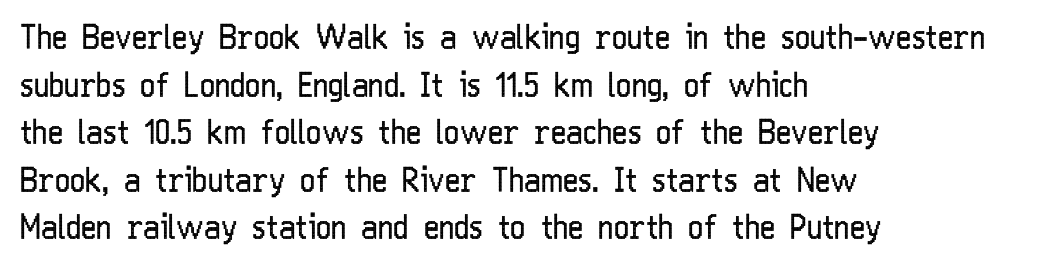
Q: Is the text bold? A: No.
Q: Is the text italic (slanted)? A: No, it is upright.
Q: Is the typeface a serif or a sans-serif typeface? A: Sans-serif.
Q: Is the text underlined? A: No.
Q: How is the paragraph aligned? A: Left-aligned.
Q: Is the spacing between letters normal or unusually wide? A: Normal.
Q: Is the spacing between lines tight, normal or loose? A: Normal.
Q: Width (condensed, normal, or wide)? A: Condensed.
Q: Stroke contrast? A: Low.
Q: x-height? A: Medium.
Q: Monospaced? A: No.
